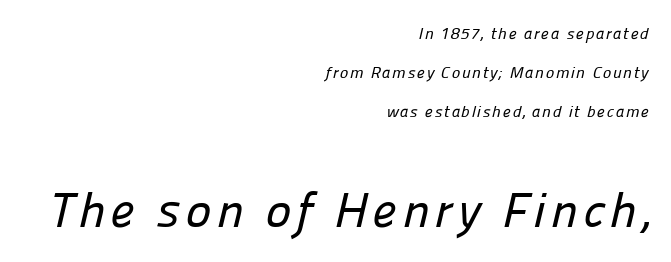
The image shows 49 px sans-serif type; set right-aligned, loose line spacing (2.45x), not underlined; the second (bottom) block is 3.06x larger; low stroke contrast and a medium x-height.
